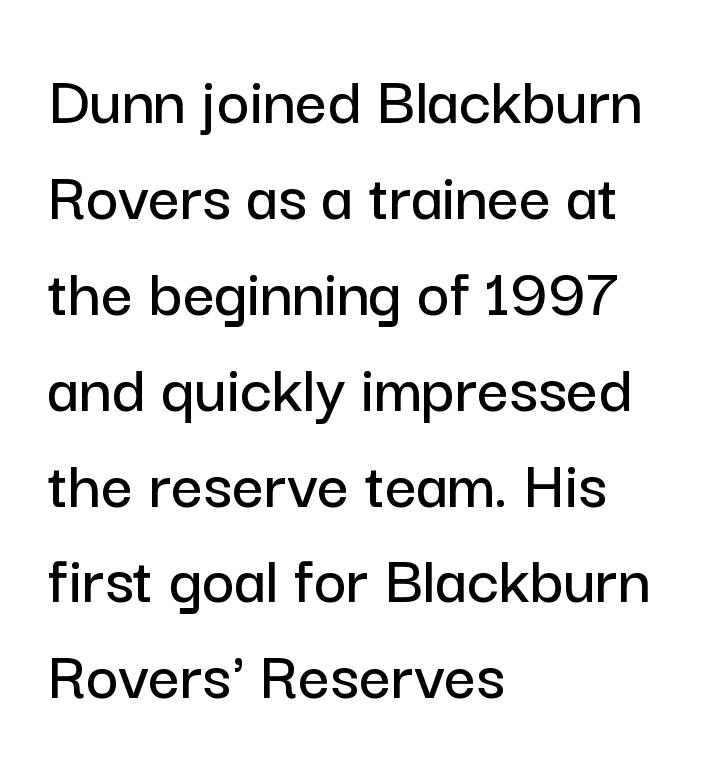
The image shows 70 px sans-serif type, upright; set left-aligned, normal line spacing (1.37x), normal letter spacing, not underlined; low stroke contrast and a medium x-height.
